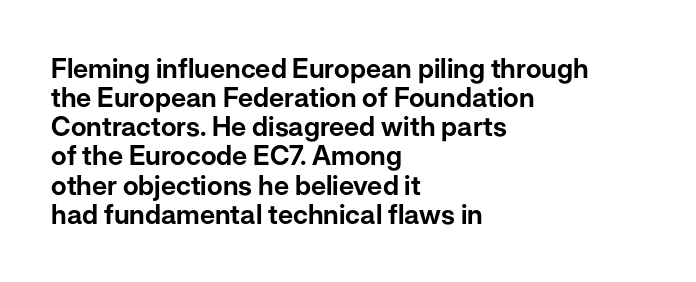
Caption: multi-line text, flush left, ragged right. The area under the type is left untouched. Regarding leading, the lines here are crowded together. Do the letters lean? They stand straight. Letter spacing: default.
